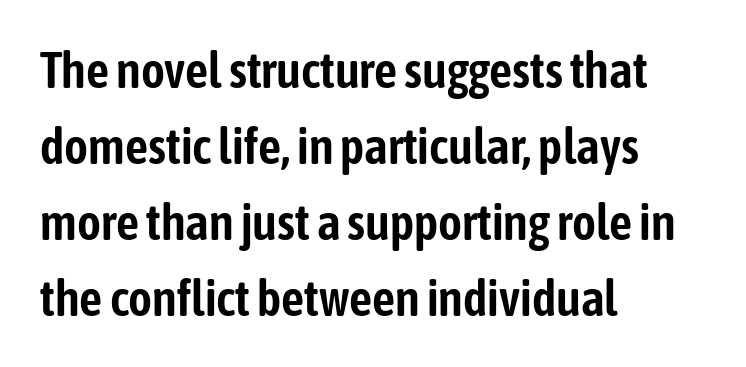
The image shows 51 px condensed sans-serif type, upright; set left-aligned, normal line spacing (1.49x), normal letter spacing, not underlined; low stroke contrast and a medium x-height.
